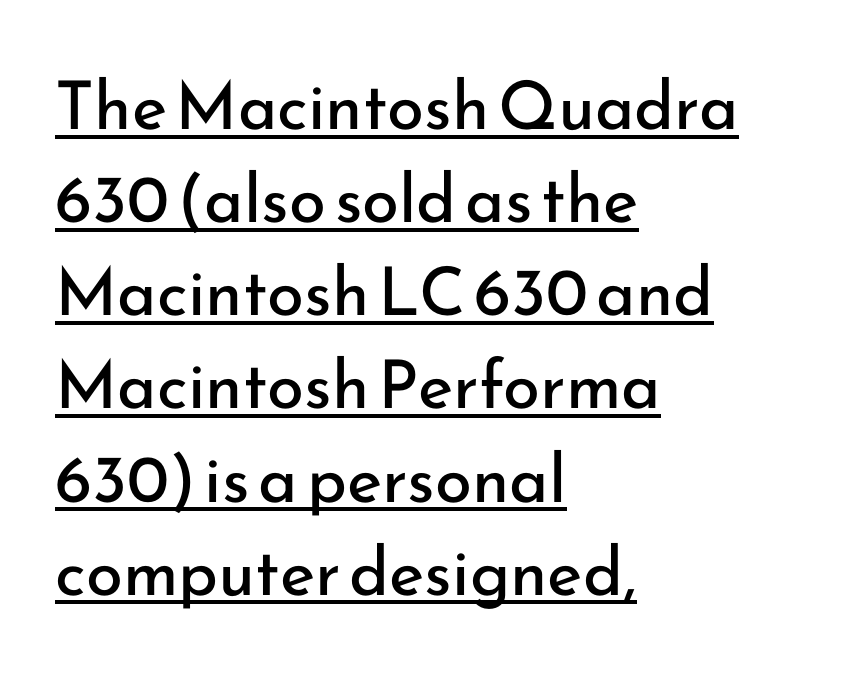
Q: Is the text bold? A: No.
Q: Is the text italic (slanted)? A: No, it is upright.
Q: Is the typeface a serif or a sans-serif typeface? A: Sans-serif.
Q: Is the text underlined? A: Yes.
Q: How is the paragraph aligned? A: Left-aligned.
Q: Is the spacing between letters normal or unusually wide? A: Normal.
Q: Is the spacing between lines tight, normal or loose? A: Normal.
Q: Width (condensed, normal, or wide)? A: Normal.
Q: Stroke contrast? A: Low.
Q: x-height? A: Small.
Q: Monospaced? A: No.
